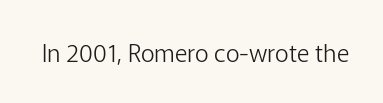
Q: Is the text bold? A: No.
Q: Is the text italic (slanted)? A: No, it is upright.
Q: Is the text underlined? A: No.
Q: Is the spacing between letters normal or unusually wide? A: Normal.
